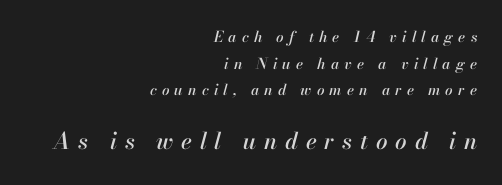
Q: Is the text italic (slanted)? A: Yes, it leans right by about 13 degrees.
Q: Is the text underlined? A: No.
Q: How is the paragraph aligned? A: Right-aligned.
Q: Is the spacing between letters normal or unusually wide? A: Unusually wide.
Q: Which block of text is set in a larger size, the first (top) or the second (bottom)? A: The second (bottom) one.
